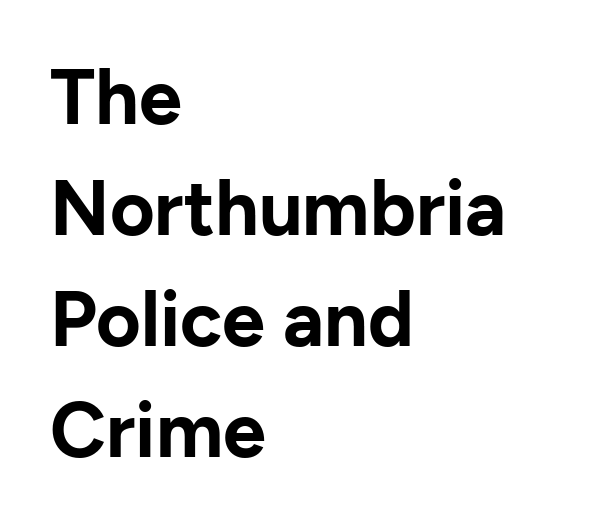
Weight check: bold — yes, fully. The space between consecutive lines is moderate. The letters stand straight up with perfectly vertical stems. The passage shown is not underscored anywhere.
